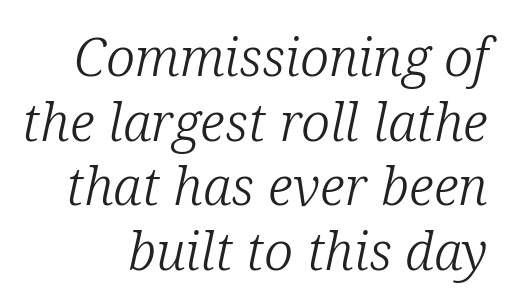
The image shows 53 px light serif type, italic (leaning right); set line spacing 1.22x, normal letter spacing, not underlined; low stroke contrast and a medium x-height.
